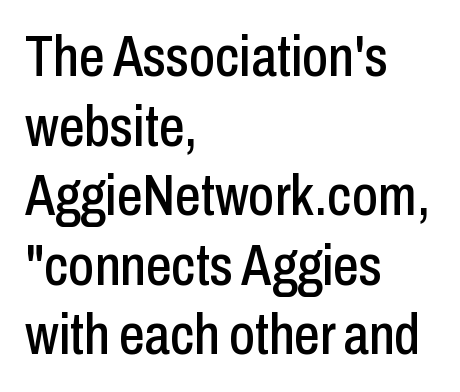
Q: Is the text italic (slanted)? A: No, it is upright.
Q: Is the typeface a serif or a sans-serif typeface? A: Sans-serif.
Q: Is the text underlined? A: No.
Q: How is the paragraph aligned? A: Left-aligned.
Q: Is the spacing between letters normal or unusually wide? A: Normal.
Q: Width (condensed, normal, or wide)? A: Condensed.
Q: Stroke contrast? A: Low.
Q: x-height? A: Medium.
Q: Monospaced? A: No.
